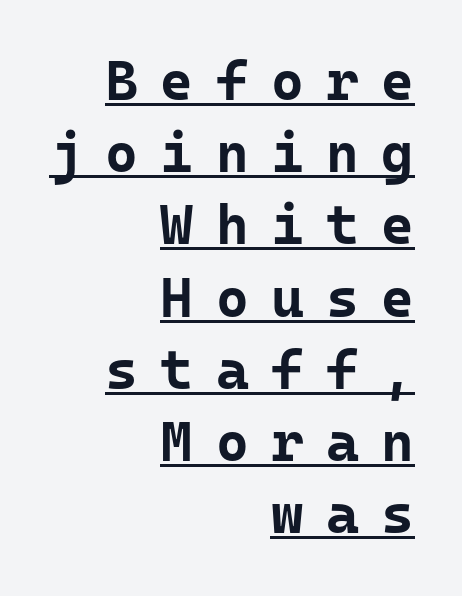
Q: Is the text bold? A: Yes.
Q: Is the text italic (slanted)? A: No, it is upright.
Q: Is the typeface a serif or a sans-serif typeface? A: Sans-serif.
Q: Is the text underlined? A: Yes.
Q: How is the paragraph aligned? A: Right-aligned.
Q: Is the spacing between letters normal or unusually wide? A: Unusually wide.
Q: Is the spacing between lines tight, normal or loose? A: Normal.
Q: Width (condensed, normal, or wide)? A: Normal.
Q: Stroke contrast? A: Low.
Q: x-height? A: Medium.
